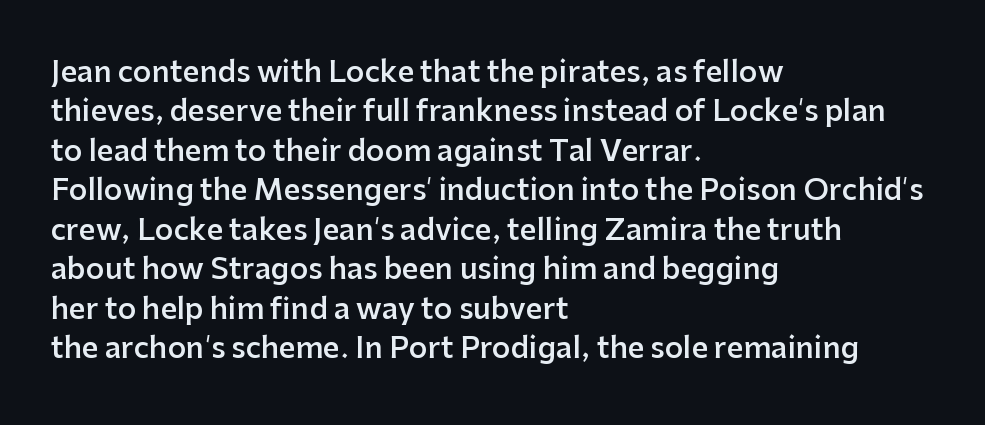
{"serif": "no", "italic": "no", "bold": "semi", "weight": "semibold", "width": "normal", "stroke_contrast": "low", "x_height": "medium", "monospaced": "no", "underline": "no", "align": "left", "line_spacing": "normal", "line_spacing_ratio": 1.36, "letter_spacing": "normal", "letter_spacing_em": 0.0, "glyph_px": 29}
